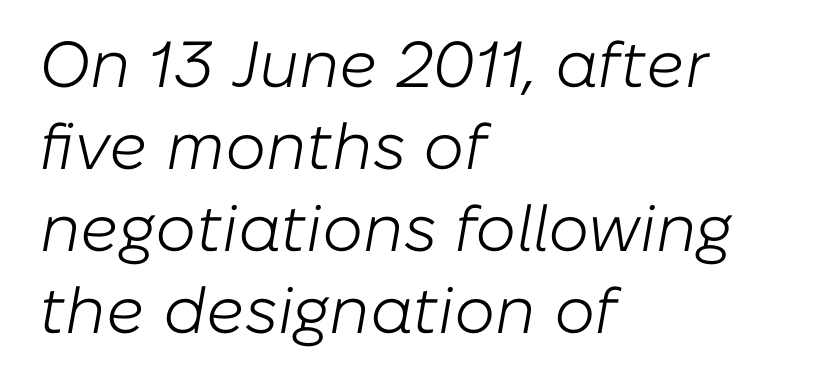
You could not count columns in this text — the font is proportionally spaced. Clear beneath every line of the passage. The space between consecutive lines is moderate. The whole block is typeset with a tilt.
